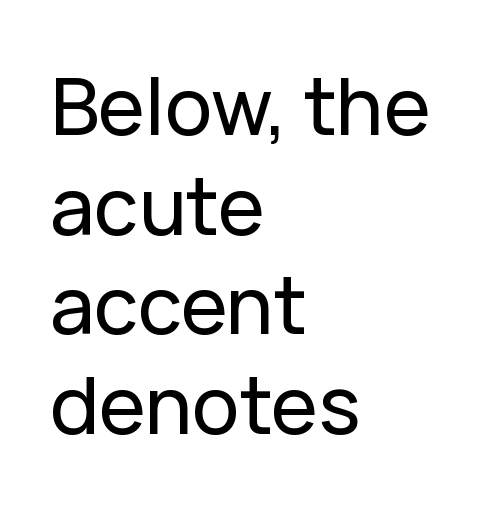
Tall strokes in this sample are plumb rather than angled. This sample keeps an unexceptional amount of space between lines. Lines of text with bare space underneath. Each letter's strokes conclude bluntly, with no projecting serifs.
